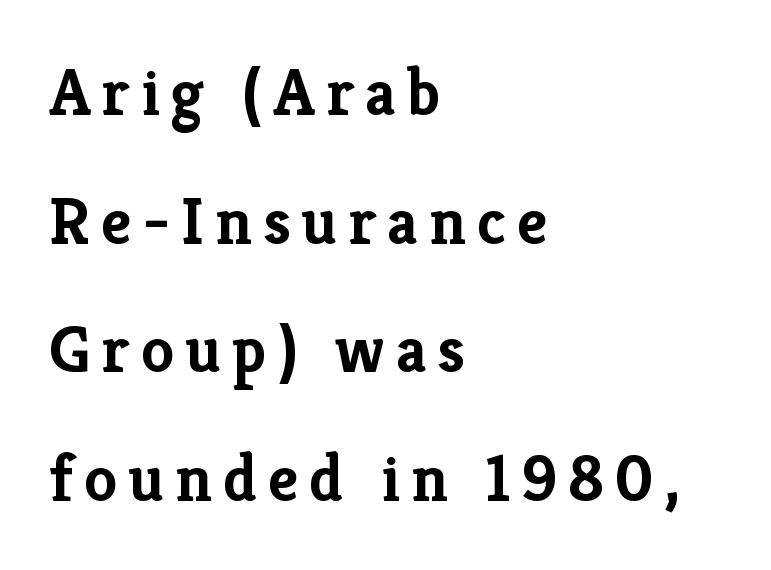
The lines in this sample share a left origin and differ only in where they stop. Upright lettering throughout. Classification — serif. Think of a printed novel: that variable character pitch is what you see here. Weight check: bold — yes, fully.
